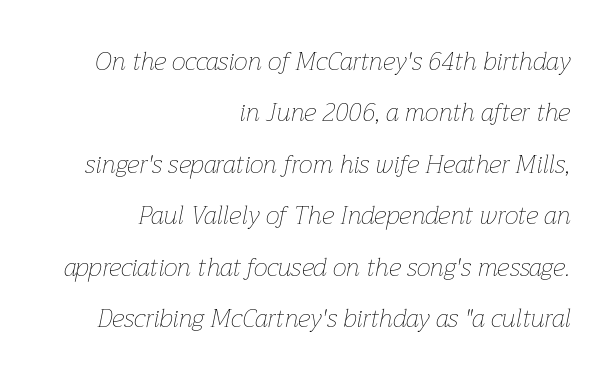
The letters sit at their default tracking, neither squeezed nor spread. How would I describe the line gaps? Wide and relaxed. Leftover space on each line is placed entirely before the opening word. Nobody drew a line under any word here. Nothing heavy about these letters — not bold at all. Slanted lettering throughout.
